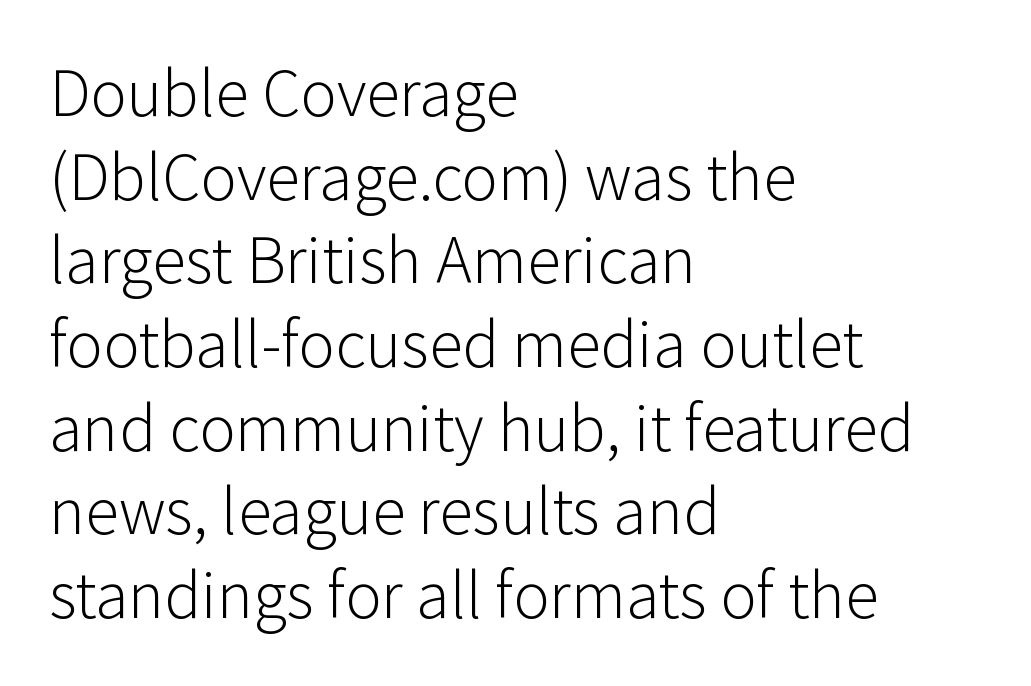
Serifs: no, the terminals of the letterforms are clean. Character widths vary here, with narrow letters taking less room than wide ones. Characters follow at the spacing the type designer built in. Designer's note — italics off, roman on. The zone under the glyphs is completely vacant. Letters have the restrained weight of plain body copy at most.
